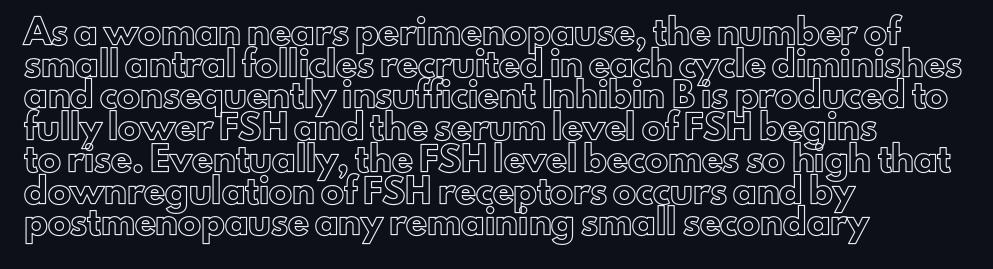
The tracking reads as untouched default to a designer's eye. These lines were composed using upright roman letters. A clean baseline with only descenders dipping below it. The designer left line spacing at the default. The lines are quadded left.
